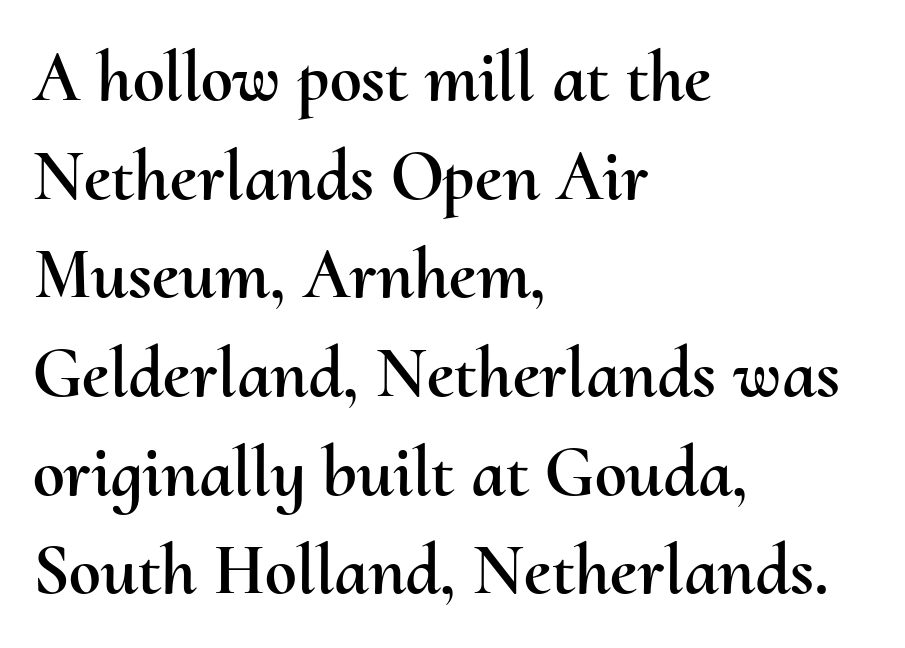
The words here are not underlined. The passage shown is typed in a proportional face where columns would drift. The letters sit at their default tracking, neither squeezed nor spread. Ordinary non-slanted type is in use. The paragraph shown leans on its left margin. Reading down the column, the eye jumps a familiar distance to each next line.
